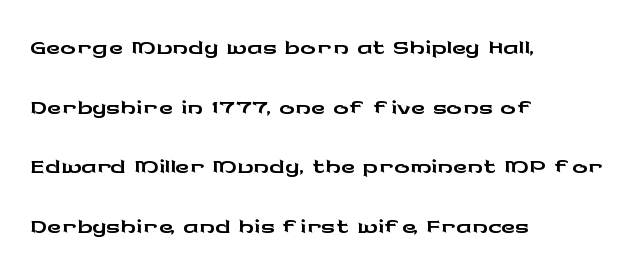
The image shows 39 px wide sans-serif type, upright; set left-aligned, normal line spacing (1.53x), normal letter spacing, not underlined; low stroke contrast and a medium x-height.
